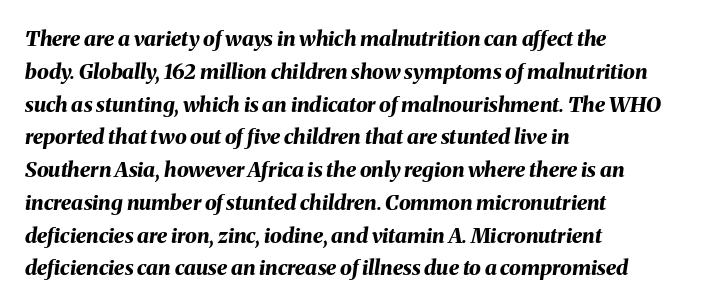
The image shows 21 px bold type, italic (leaning right); set left-aligned, normal line spacing (1.56x), normal letter spacing, not underlined.
